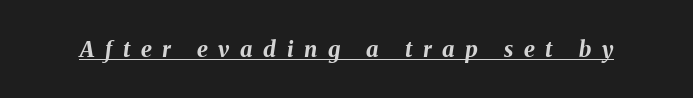
{"italic": "yes", "lean": "right", "slant_degrees": 8, "bold": "yes", "underline": "yes", "letter_spacing": "wide", "letter_spacing_em": 0.49, "glyph_px": 22}
